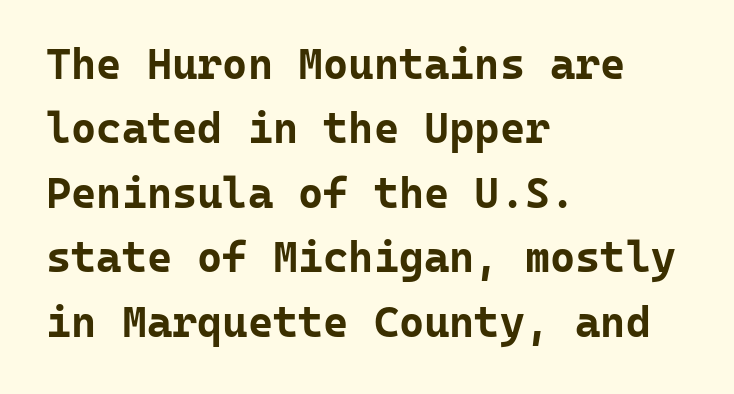
Q: Is the text bold? A: Yes.
Q: Is the text italic (slanted)? A: No, it is upright.
Q: Is the typeface a serif or a sans-serif typeface? A: Sans-serif.
Q: Is the text underlined? A: No.
Q: How is the paragraph aligned? A: Left-aligned.
Q: Is the spacing between letters normal or unusually wide? A: Normal.
Q: Is the spacing between lines tight, normal or loose? A: Normal.
Q: Width (condensed, normal, or wide)? A: Normal.
Q: Stroke contrast? A: Low.
Q: x-height? A: Medium.
Q: Monospaced? A: Yes.
